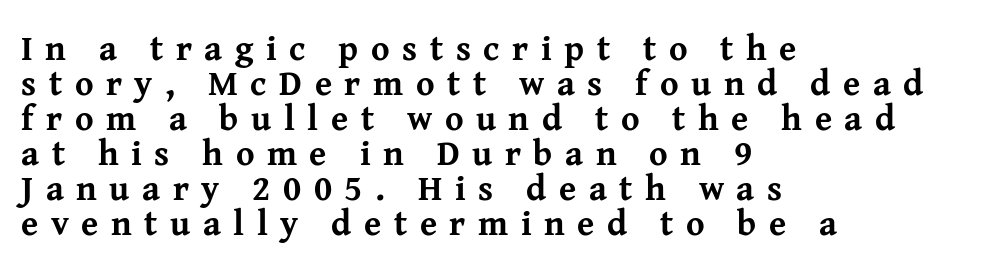
{"serif": "yes", "italic": "no", "bold": "yes", "weight": "bold", "width": "normal", "stroke_contrast": "medium", "x_height": "medium", "monospaced": "no", "underline": "no", "align": "left", "line_spacing": "tight", "line_spacing_ratio": 1.0, "letter_spacing": "wide", "letter_spacing_em": 0.36, "glyph_px": 35}
